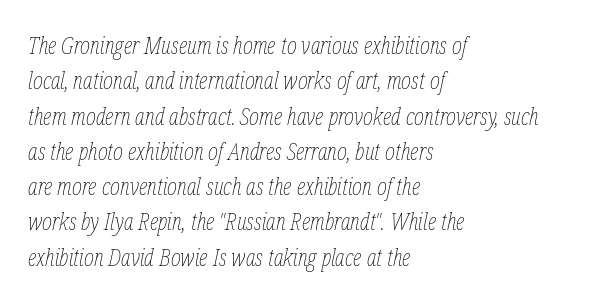
Q: Is the text bold? A: No.
Q: Is the text italic (slanted)? A: Yes, it leans right by about 12 degrees.
Q: Is the text underlined? A: No.
Q: How is the paragraph aligned? A: Left-aligned.
Q: Is the spacing between letters normal or unusually wide? A: Normal.
Q: Is the spacing between lines tight, normal or loose? A: Normal.
